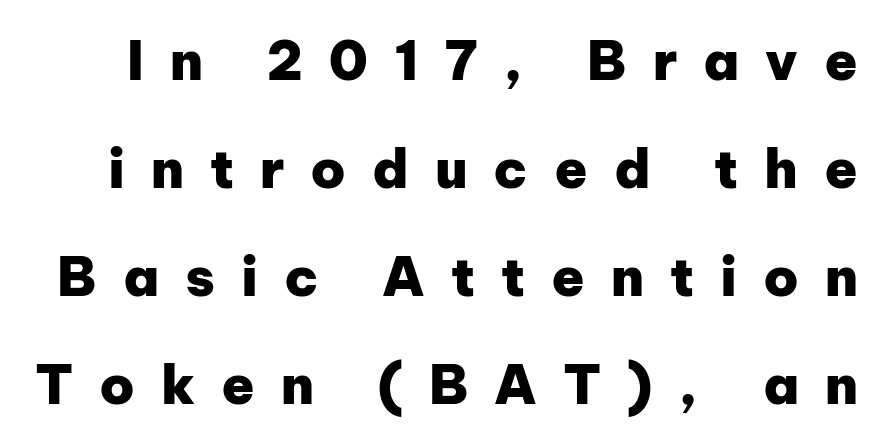
{"serif": "no", "italic": "no", "bold": "yes", "weight": "heavy", "width": "normal", "stroke_contrast": "low", "x_height": "medium", "monospaced": "no", "underline": "no", "line_spacing": "loose", "line_spacing_ratio": 2.0, "letter_spacing": "wide", "letter_spacing_em": 0.48, "glyph_px": 54}
